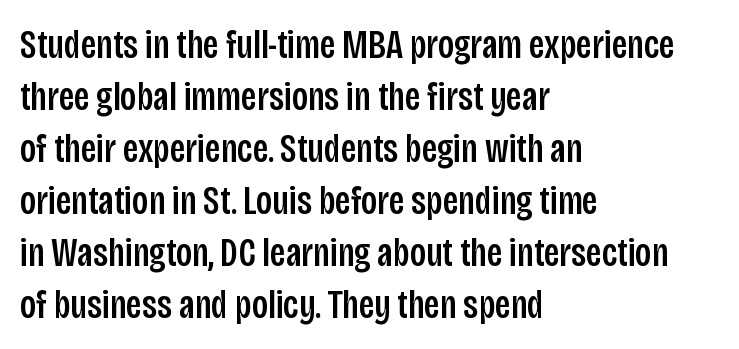
The compositor pushed each line to the left boundary. The block of text has a typical density, with ordinary space between rows. Inter-character spacing is left at the font's built-in metrics. Think of a printed novel: that variable character pitch is what you see here. The space directly below the letters is spotless.
